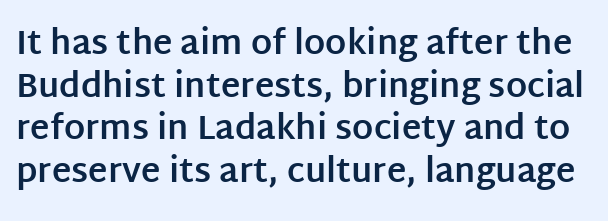
The image shows 33 px bold sans-serif type, upright; set normal line spacing (1.29x), normal letter spacing, not underlined; low stroke contrast and a large x-height.
